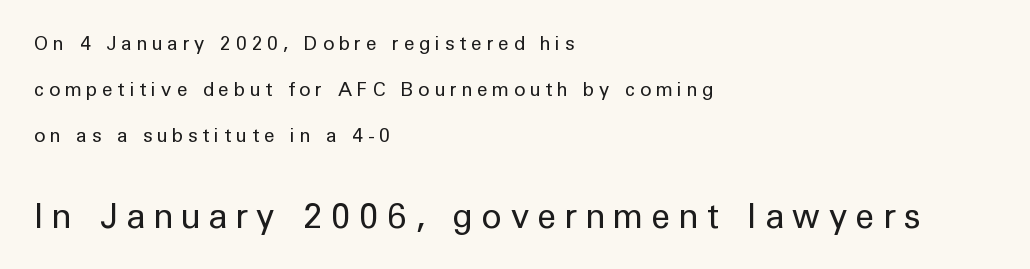
Q: Is the text bold? A: No.
Q: Is the text italic (slanted)? A: No, it is upright.
Q: Is the typeface a serif or a sans-serif typeface? A: Sans-serif.
Q: Is the text underlined? A: No.
Q: How is the paragraph aligned? A: Left-aligned.
Q: Is the spacing between letters normal or unusually wide? A: Unusually wide.
Q: Is the spacing between lines tight, normal or loose? A: Loose.
Q: Which block of text is set in a larger size, the first (top) or the second (bottom)? A: The second (bottom) one.
Q: Width (condensed, normal, or wide)? A: Normal.
Q: Stroke contrast? A: Low.
Q: x-height? A: Medium.
Q: Monospaced? A: No.
